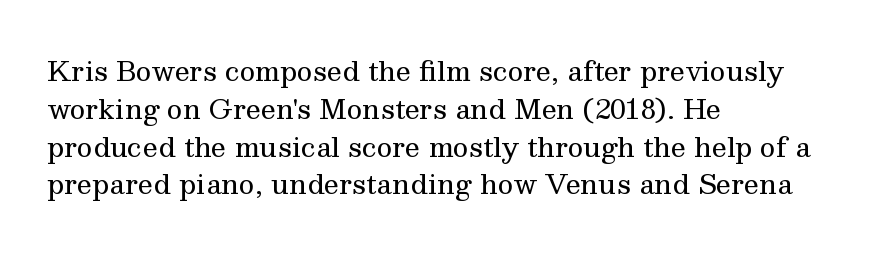
Q: Is the text bold? A: No.
Q: Is the text italic (slanted)? A: No, it is upright.
Q: Is the text underlined? A: No.
Q: How is the paragraph aligned? A: Left-aligned.
Q: Is the spacing between letters normal or unusually wide? A: Normal.
Q: Is the spacing between lines tight, normal or loose? A: Normal.
